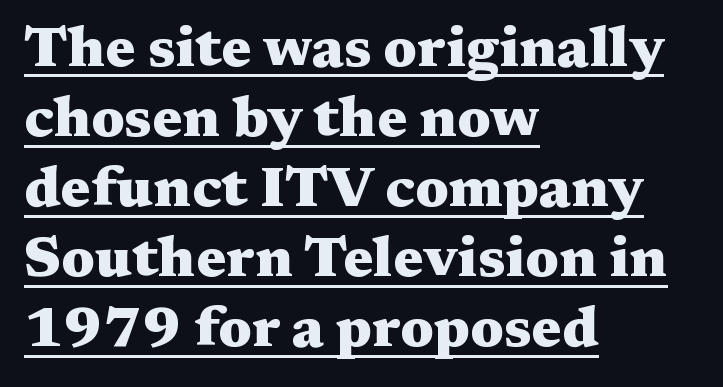
Varying glyph widths throughout — classic text-font behaviour. The type family on display is of the serif kind. When letters stand straight like this, we call the style roman or upright. Layout note: lines flush left. Does extra space separate the letters? No, they use regular spacing.
